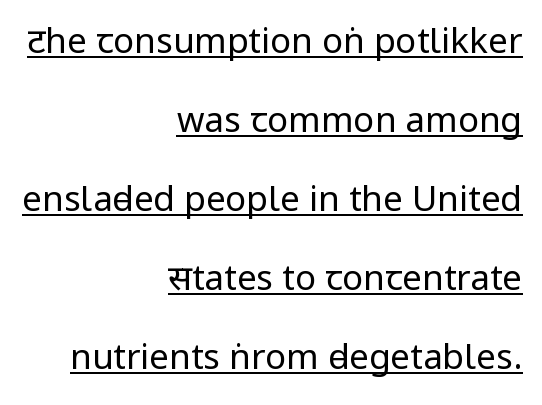
{"serif": "no", "italic": "no", "bold": "no", "weight": "regular", "width": "condensed", "stroke_contrast": "low", "x_height": "large", "monospaced": "no", "underline": "yes", "align": "right", "line_spacing": "loose", "line_spacing_ratio": 2.26, "letter_spacing": "normal", "letter_spacing_em": 0.0, "glyph_px": 35}
